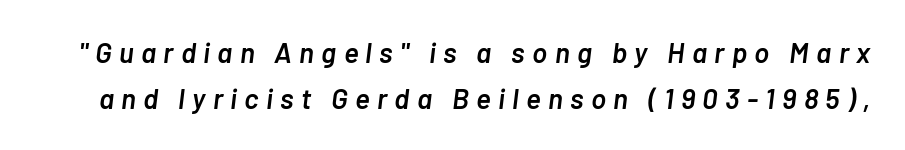
{"italic": "yes", "lean": "right", "slant_degrees": 7, "bold": "semi", "weight": "semibold", "width": "normal", "stroke_contrast": "low", "x_height": "medium", "monospaced": "no", "underline": "no", "line_spacing": "normal", "line_spacing_ratio": 1.64, "letter_spacing": "wide", "letter_spacing_em": 0.26, "glyph_px": 28}
